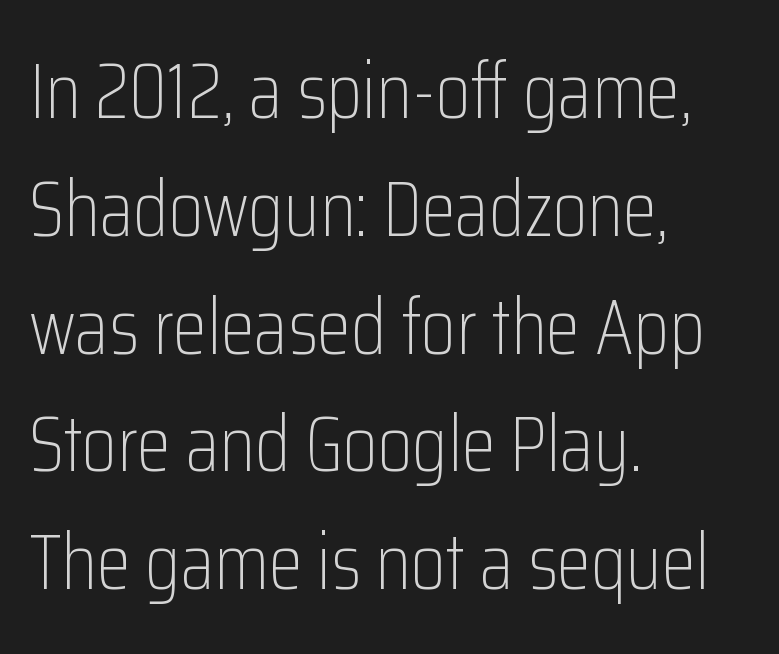
Clear beneath every line of the passage. Is the type heavy? It reads as light-to-regular instead. The setting favours the left margin, as ordinary paragraphs usually do. The type sits square on the baseline with zero lean. What's the leading like? Ordinary, nothing unusual.
